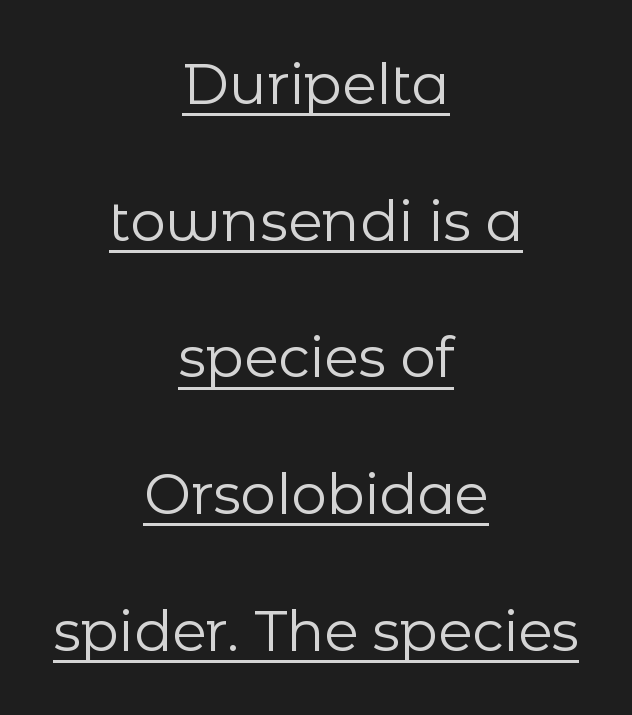
{"serif": "no", "italic": "no", "bold": "no", "weight": "regular", "width": "normal", "stroke_contrast": "low", "x_height": "medium", "monospaced": "no", "underline": "yes", "align": "center", "line_spacing": "loose", "line_spacing_ratio": 2.44, "letter_spacing": "normal", "letter_spacing_em": 0.0, "glyph_px": 56}
